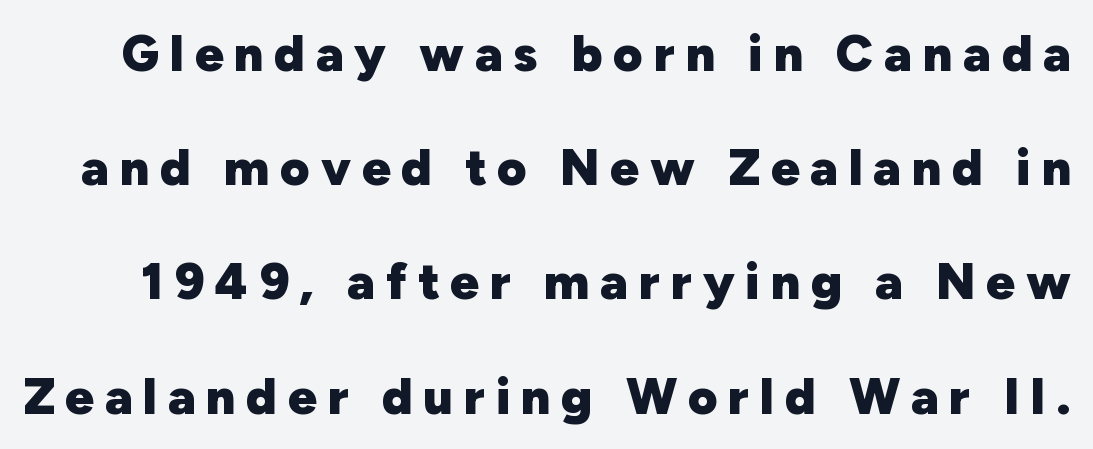
The image shows 51 px heavy sans-serif type, upright; set loose line spacing (2.24x), unusually wide letter spacing (+0.21 em), not underlined; low stroke contrast and a medium x-height.
